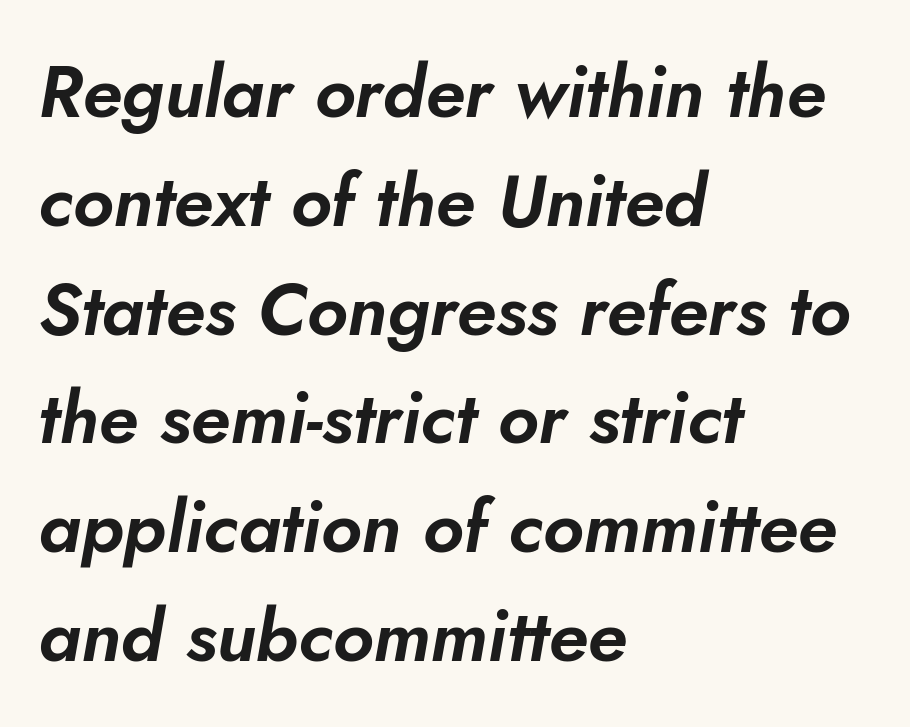
{"italic": "yes", "lean": "right", "slant_degrees": 10, "width": "normal", "stroke_contrast": "low", "x_height": "small", "monospaced": "no", "underline": "no", "align": "left", "line_spacing": "normal", "line_spacing_ratio": 1.49, "letter_spacing": "normal", "letter_spacing_em": 0.0, "glyph_px": 73}
